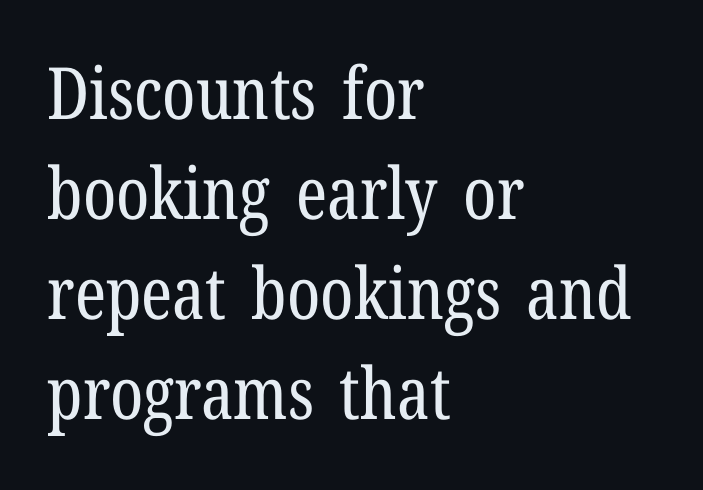
Q: Is the text bold? A: No.
Q: Is the text italic (slanted)? A: No, it is upright.
Q: Is the typeface a serif or a sans-serif typeface? A: Serif.
Q: Is the text underlined? A: No.
Q: How is the paragraph aligned? A: Left-aligned.
Q: Is the spacing between letters normal or unusually wide? A: Normal.
Q: Is the spacing between lines tight, normal or loose? A: Normal.
Q: Width (condensed, normal, or wide)? A: Condensed.
Q: Stroke contrast? A: Low.
Q: x-height? A: Medium.
Q: Monospaced? A: No.
